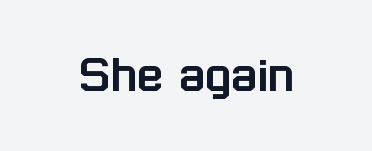
The image shows 55 px sans-serif type, upright; set normal letter spacing, not underlined; low stroke contrast and a medium x-height.
